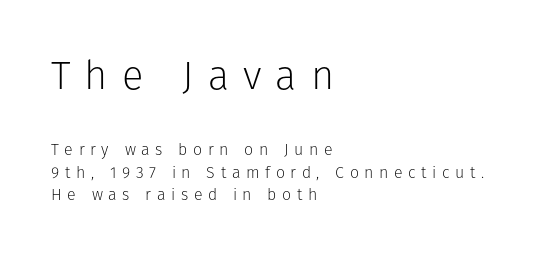
The image shows 40 px light sans-serif type, upright; set left-aligned, normal line spacing (1.42x), unusually wide letter spacing (+0.35 em), not underlined; the first (top) block is 2.5x larger; low stroke contrast and a medium x-height.
